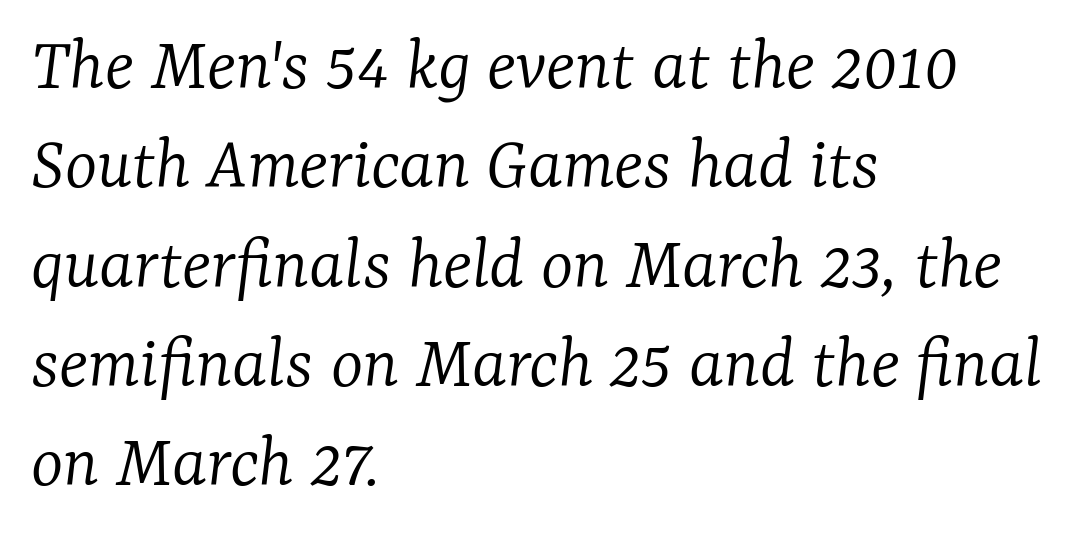
{"serif": "yes", "italic": "yes", "lean": "right", "slant_degrees": 7, "bold": "no", "weight": "light", "width": "normal", "stroke_contrast": "low", "x_height": "medium", "monospaced": "no", "underline": "no", "align": "left", "line_spacing": "normal", "line_spacing_ratio": 1.29, "letter_spacing": "normal", "letter_spacing_em": 0.0, "glyph_px": 77}
